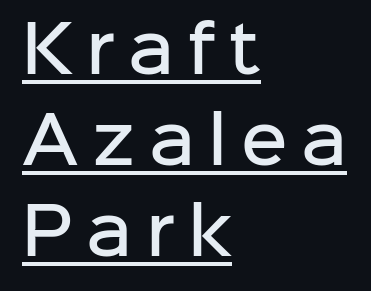
The image shows 64 px semibold sans-serif type, upright; set left-aligned, normal line spacing (1.42x), unusually wide letter spacing (+0.21 em), underlined; low stroke contrast and a medium x-height.
